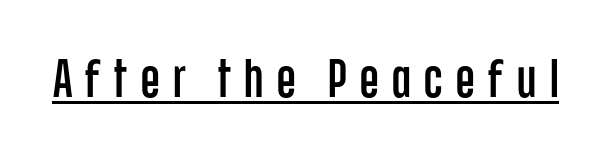
{"serif": "no", "italic": "no", "width": "condensed", "stroke_contrast": "low", "x_height": "large", "monospaced": "no", "underline": "yes", "letter_spacing": "wide", "letter_spacing_em": 0.25, "glyph_px": 54}
